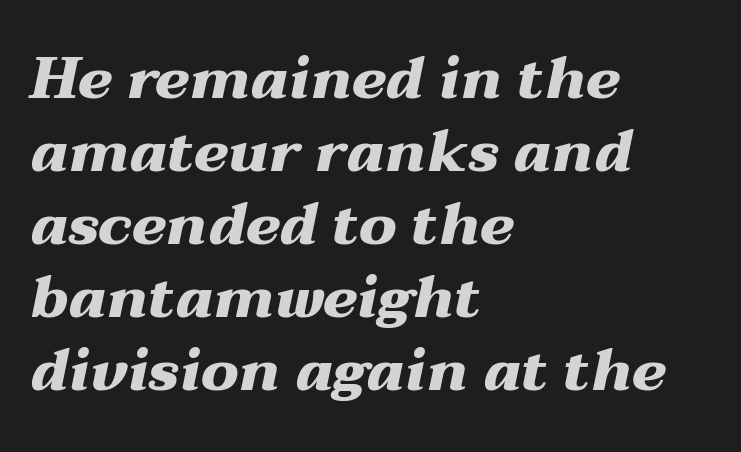
The image shows 58 px heavy, wide type, italic (leaning right); set left-aligned, normal line spacing (1.26x), normal letter spacing, not underlined; medium stroke contrast and a medium x-height.
